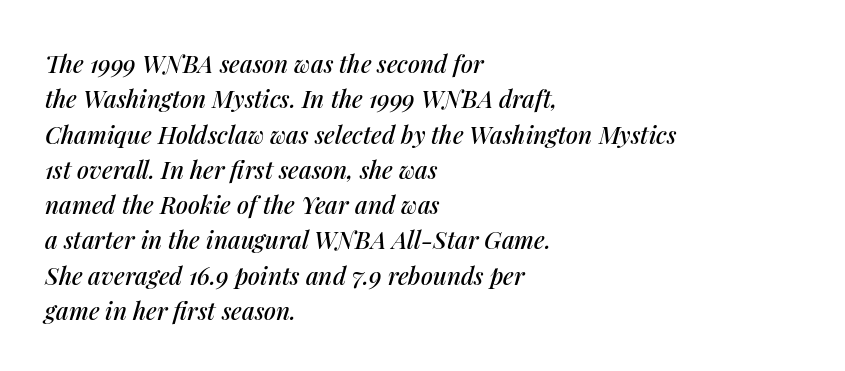
Default kerning and tracking; the words read as compact shapes. A bare baseline throughout the passage. Each new line begins a customary step beneath the previous one. Which margin do the lines hug? The left one — the right edge is uneven.
